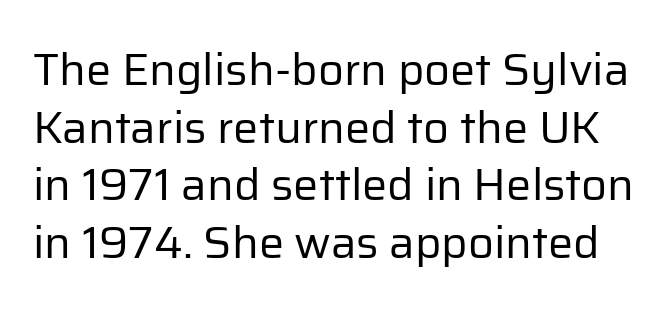
The image shows 45 px regular-weight sans-serif type, upright; set normal line spacing (1.28x), normal letter spacing, not underlined; low stroke contrast and a medium x-height.
